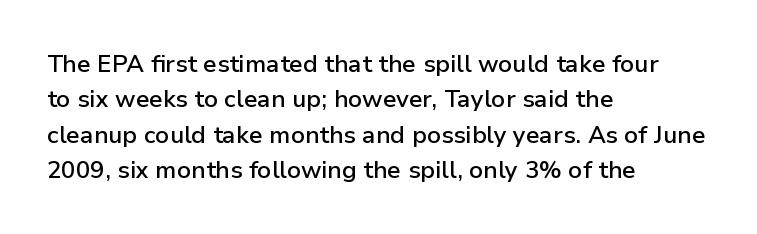
The image shows 24 px text type, upright; set left-aligned, normal line spacing (1.47x), normal letter spacing, not underlined.
